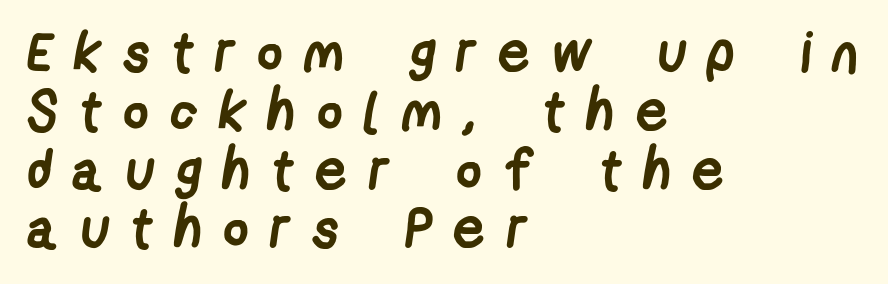
{"serif": "no", "bold": "yes", "weight": "semibold", "width": "condensed", "stroke_contrast": "low", "x_height": "medium", "monospaced": "no", "underline": "no", "align": "left", "line_spacing": "tight", "line_spacing_ratio": 1.05, "letter_spacing": "wide", "letter_spacing_em": 0.38, "glyph_px": 56}
